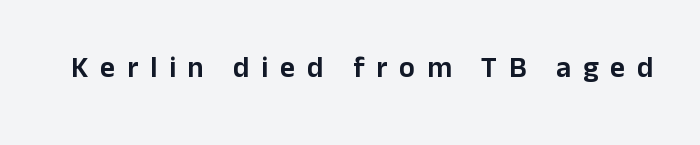
Q: Is the text italic (slanted)? A: No, it is upright.
Q: Is the typeface a serif or a sans-serif typeface? A: Sans-serif.
Q: Is the text underlined? A: No.
Q: Is the spacing between letters normal or unusually wide? A: Unusually wide.
Q: Width (condensed, normal, or wide)? A: Normal.
Q: Stroke contrast? A: Low.
Q: x-height? A: Medium.
Q: Monospaced? A: No.
